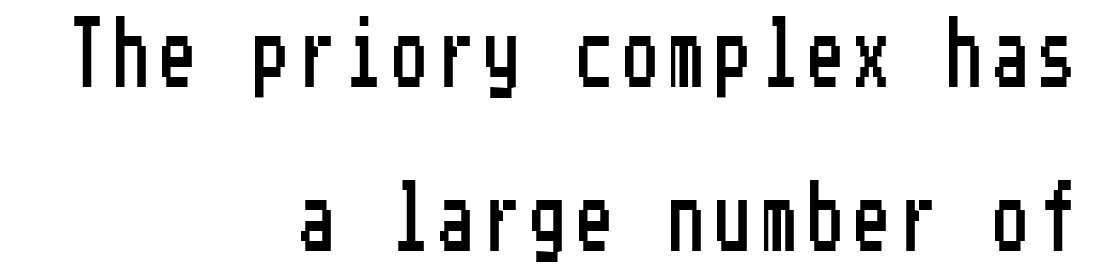
{"serif": "no", "italic": "no", "width": "condensed", "stroke_contrast": "low", "x_height": "medium", "underline": "no", "align": "right", "line_spacing": "loose", "line_spacing_ratio": 2.41, "glyph_px": 68}
